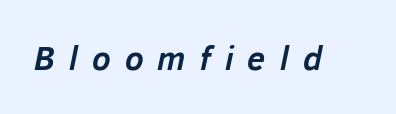
The image shows 33 px semibold type, italic (leaning right); set unusually wide letter spacing (+0.43 em), not underlined; low stroke contrast and a medium x-height.
